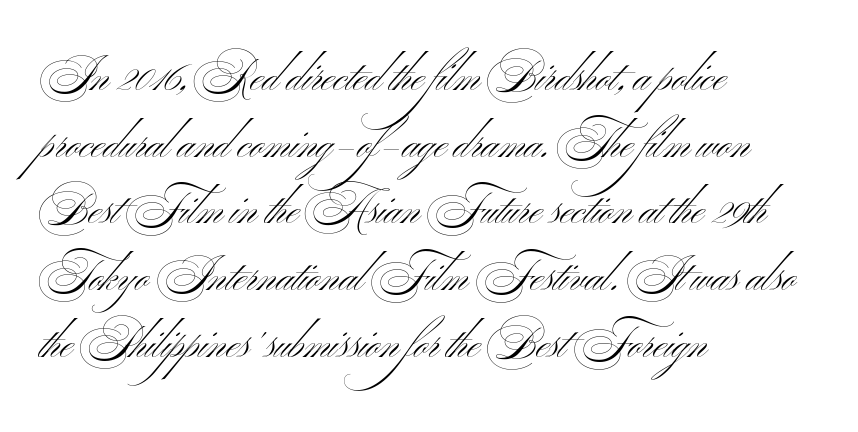
The image shows 43 px light, wide sans-serif type; set left-aligned, normal line spacing (1.55x), normal letter spacing, not underlined; medium stroke contrast and a small x-height.
